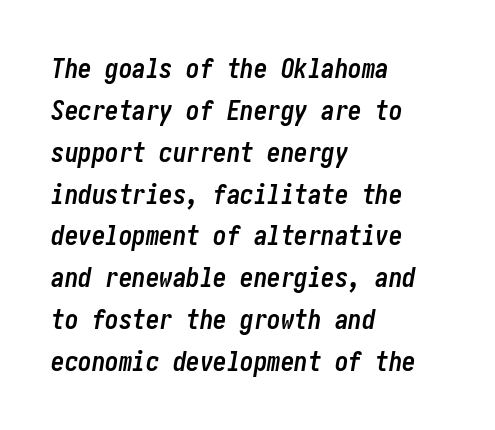
These words are printed bold, with thick strokes throughout. In terms of posture, this sample is oblique. Descenders hang freely into open space. Letter spacing: default. Honestly, the row spacing looks completely unremarkable. Leftover space on each line is placed entirely after the last word.
